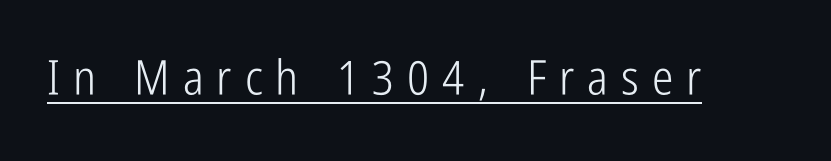
{"serif": "no", "italic": "no", "bold": "no", "weight": "light", "width": "condensed", "stroke_contrast": "low", "x_height": "medium", "monospaced": "no", "underline": "yes", "letter_spacing": "wide", "letter_spacing_em": 0.27, "glyph_px": 48}
